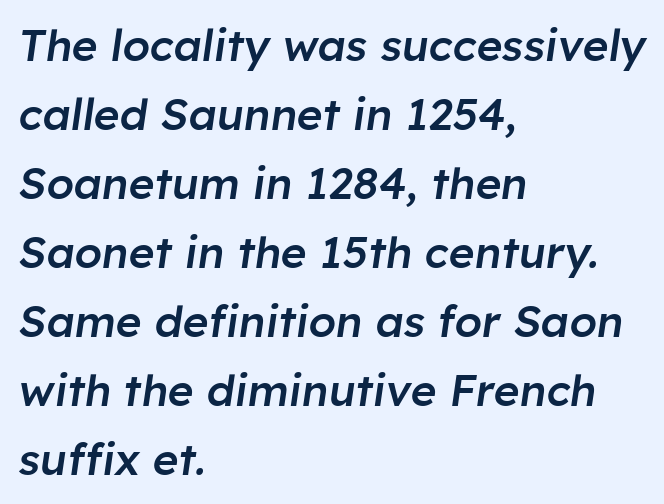
{"italic": "yes", "lean": "right", "slant_degrees": 8, "bold": "semi", "weight": "semibold", "width": "normal", "stroke_contrast": "low", "x_height": "medium", "monospaced": "no", "underline": "no", "align": "left", "line_spacing": "normal", "line_spacing_ratio": 1.57, "letter_spacing": "normal", "letter_spacing_em": 0.0, "glyph_px": 44}
